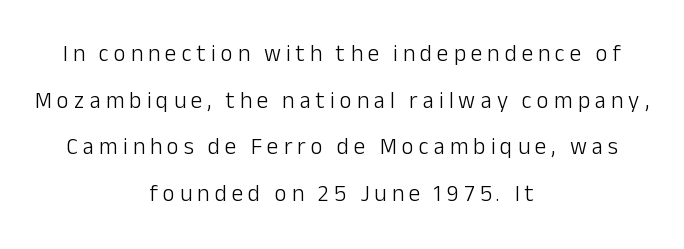
{"italic": "no", "bold": "no", "underline": "no", "align": "center", "line_spacing": "loose", "line_spacing_ratio": 2.03, "letter_spacing": "wide", "letter_spacing_em": 0.22, "glyph_px": 23}
